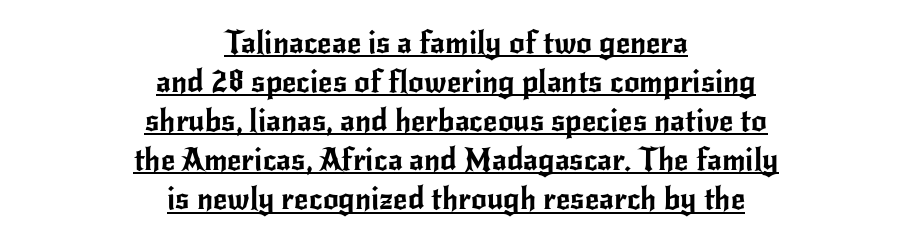
Is this a fixed-width face? No — the glyphs have proportional, varying widths. One-word summary of the alignment: center. Does the lettering tilt? It doesn't — this is upright. Font category for this specimen: sans-serif. The specimen includes a rule beneath the text block's lines.
